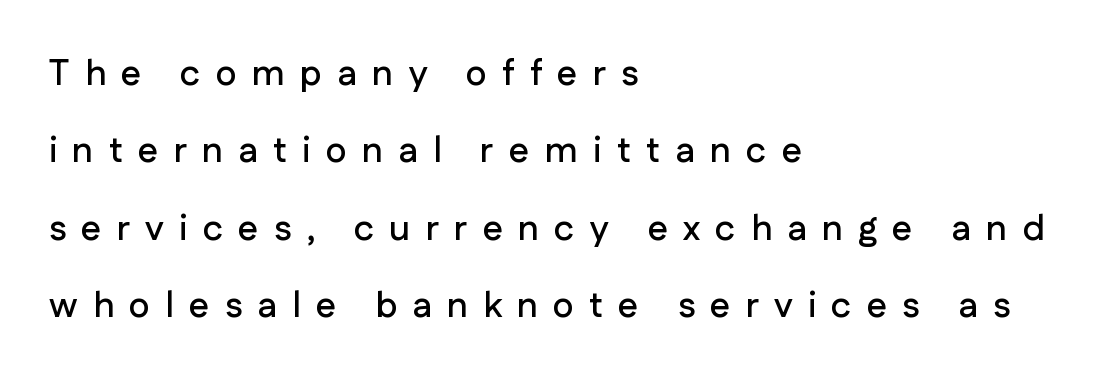
{"serif": "no", "italic": "no", "width": "normal", "stroke_contrast": "low", "x_height": "medium", "monospaced": "no", "underline": "no", "align": "left", "line_spacing": "loose", "line_spacing_ratio": 2.15, "letter_spacing": "wide", "letter_spacing_em": 0.42, "glyph_px": 36}
